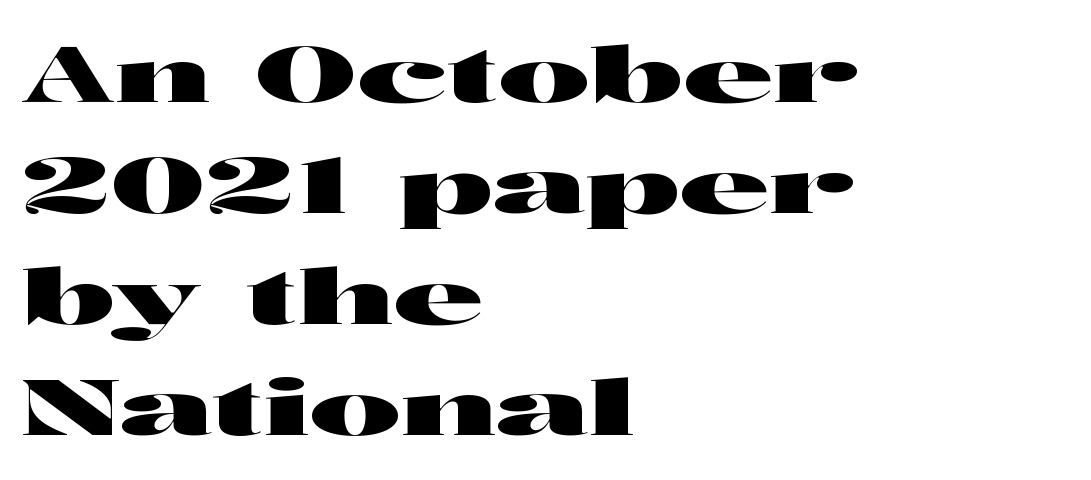
{"serif": "no", "italic": "no", "width": "wide", "stroke_contrast": "high", "x_height": "medium", "monospaced": "no", "underline": "no", "align": "left", "line_spacing": "normal", "line_spacing_ratio": 1.44, "letter_spacing": "normal", "letter_spacing_em": 0.0, "glyph_px": 77}
